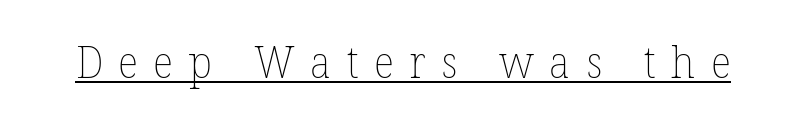
{"bold": "no", "weight": "thin", "width": "normal", "stroke_contrast": "low", "x_height": "medium", "monospaced": "no", "underline": "yes", "letter_spacing": "wide", "letter_spacing_em": 0.35, "glyph_px": 44}
